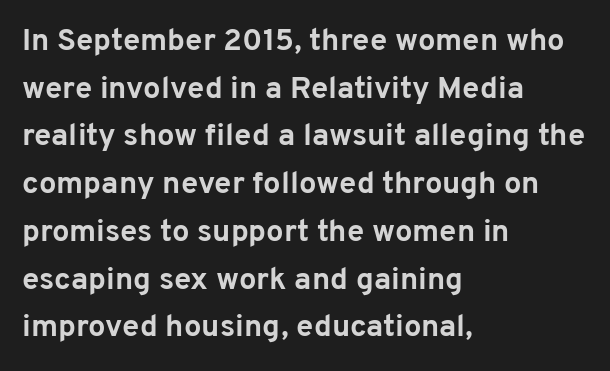
Q: Is the text bold? A: Yes.
Q: Is the text italic (slanted)? A: No, it is upright.
Q: Is the typeface a serif or a sans-serif typeface? A: Sans-serif.
Q: Is the text underlined? A: No.
Q: How is the paragraph aligned? A: Left-aligned.
Q: Is the spacing between letters normal or unusually wide? A: Normal.
Q: Is the spacing between lines tight, normal or loose? A: Normal.
Q: Width (condensed, normal, or wide)? A: Normal.
Q: Stroke contrast? A: Low.
Q: x-height? A: Medium.
Q: Monospaced? A: No.
